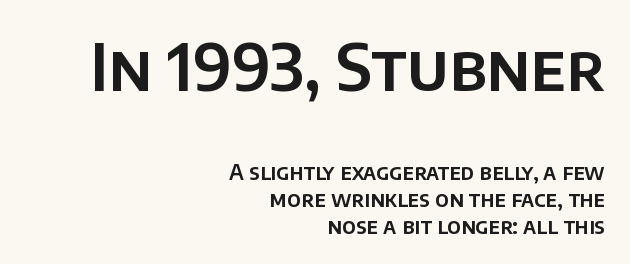
{"serif": "no", "italic": "no", "width": "normal", "stroke_contrast": "low", "x_height": "large", "monospaced": "no", "underline": "no", "align": "right", "line_spacing": "normal", "line_spacing_ratio": 1.28, "letter_spacing": "normal", "letter_spacing_em": 0.0, "larger_block": "first", "size_ratio": 3.05, "glyph_px": 64}
